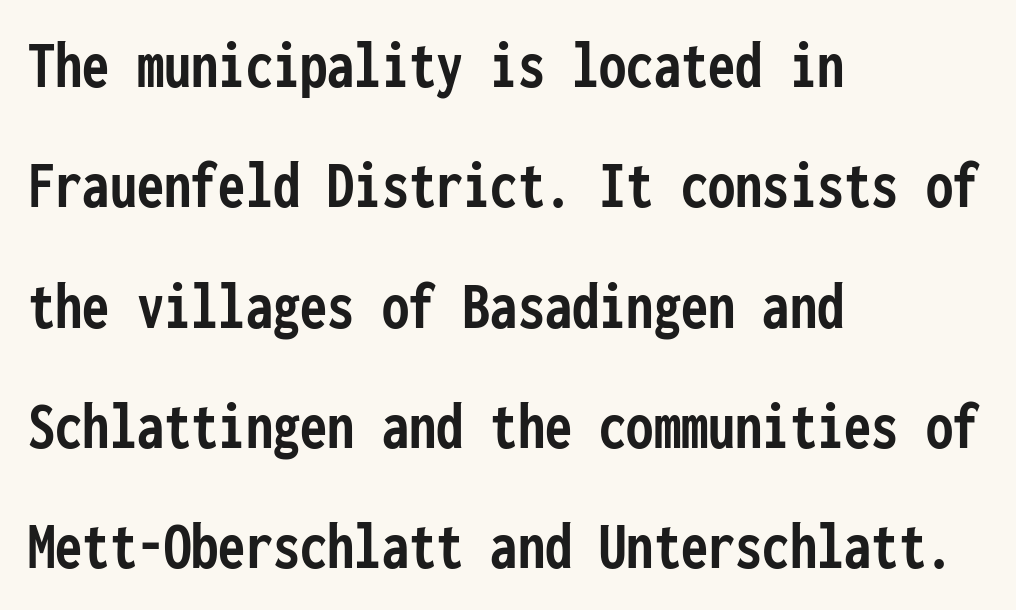
{"serif": "no", "italic": "no", "bold": "yes", "weight": "semibold", "width": "condensed", "stroke_contrast": "low", "x_height": "medium", "monospaced": "yes", "underline": "no", "align": "left", "line_spacing_ratio": 1.77, "letter_spacing": "normal", "letter_spacing_em": 0.0, "glyph_px": 68}
